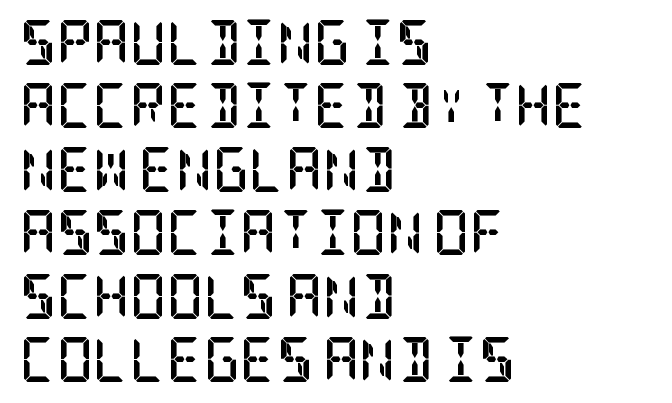
The image shows 45 px semibold, condensed serif type, upright; set left-aligned, normal line spacing (1.41x), normal letter spacing, not underlined; low stroke contrast and a large x-height.
